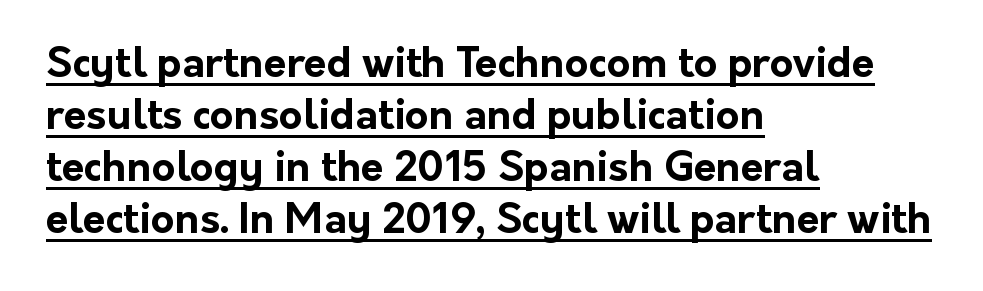
{"serif": "no", "italic": "no", "bold": "yes", "weight": "bold", "width": "normal", "stroke_contrast": "low", "x_height": "medium", "monospaced": "no", "underline": "yes", "align": "left", "line_spacing": "normal", "line_spacing_ratio": 1.27, "letter_spacing": "normal", "letter_spacing_em": 0.0, "glyph_px": 41}
